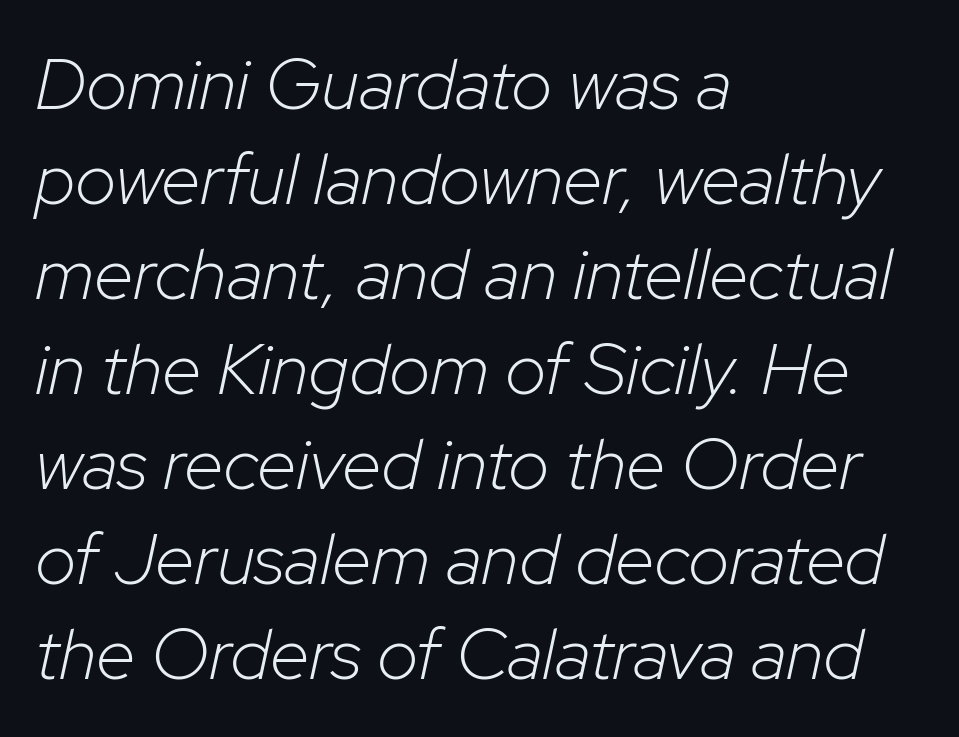
{"italic": "yes", "lean": "right", "slant_degrees": 12, "bold": "no", "weight": "light", "width": "normal", "stroke_contrast": "low", "x_height": "medium", "monospaced": "no", "underline": "no", "align": "left", "line_spacing": "normal", "line_spacing_ratio": 1.32, "letter_spacing": "normal", "letter_spacing_em": 0.0, "glyph_px": 72}
